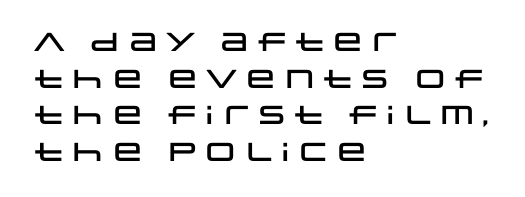
Q: Is the text italic (slanted)? A: No, it is upright.
Q: Is the text underlined? A: No.
Q: How is the paragraph aligned? A: Left-aligned.
Q: Is the spacing between letters normal or unusually wide? A: Normal.
Q: Is the spacing between lines tight, normal or loose? A: Normal.
